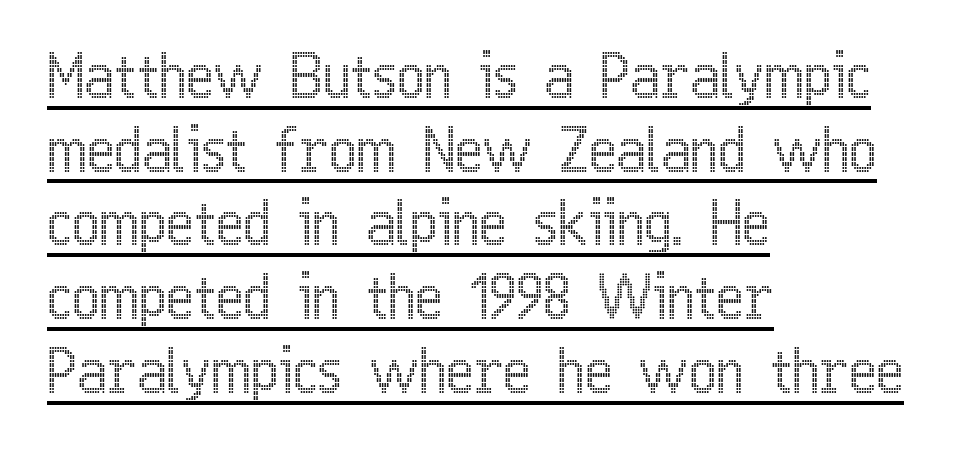
Summary of vertical rhythm: regular, with standard interline spacing. Leftover space on each line is placed entirely after the last word. You can tell it's not italic because the verticals are truly vertical. Varying glyph widths throughout — classic text-font behaviour. In designer terms, the underline attribute is active on this setting.
